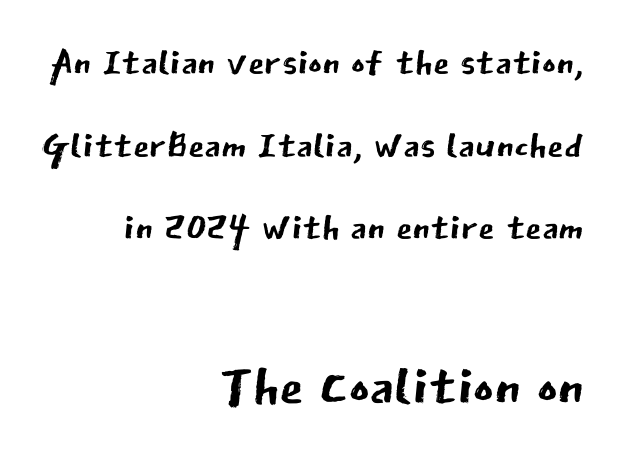
The type family on display is of the sans-serif kind. These lines are rendered in a variable-pitch font. This block has exactly the height ordinary leading produces. Type without underlining. A student would call this right alignment; a typographer would say flush right, rag left. You can tell it's not italic because the verticals are truly vertical.
